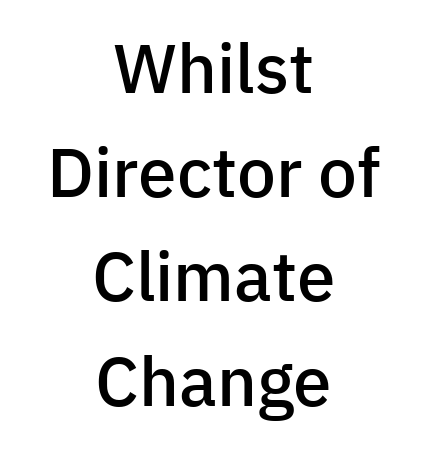
Q: Is the text bold? A: Semi-bold.
Q: Is the text italic (slanted)? A: No, it is upright.
Q: Is the typeface a serif or a sans-serif typeface? A: Sans-serif.
Q: Is the text underlined? A: No.
Q: How is the paragraph aligned? A: Centered.
Q: Is the spacing between letters normal or unusually wide? A: Normal.
Q: Is the spacing between lines tight, normal or loose? A: Normal.
Q: Width (condensed, normal, or wide)? A: Normal.
Q: Stroke contrast? A: Low.
Q: x-height? A: Medium.
Q: Monospaced? A: No.
